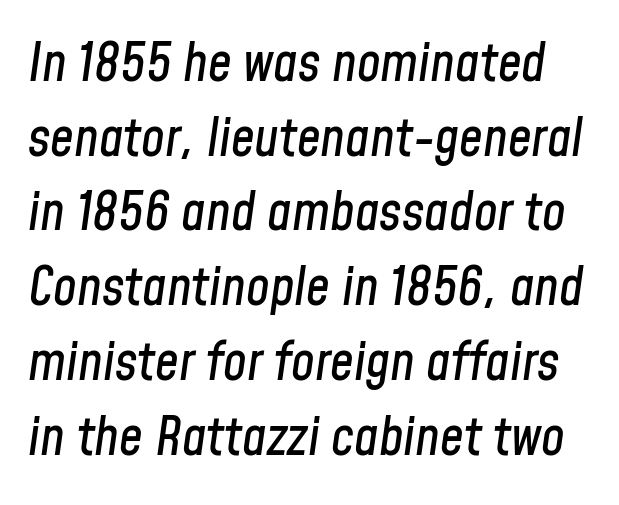
Q: Is the text italic (slanted)? A: Yes, it leans right by about 8 degrees.
Q: Is the text underlined? A: No.
Q: Is the spacing between letters normal or unusually wide? A: Normal.
Q: Is the spacing between lines tight, normal or loose? A: Normal.
Q: Width (condensed, normal, or wide)? A: Condensed.
Q: Stroke contrast? A: Low.
Q: x-height? A: Medium.
Q: Monospaced? A: No.
